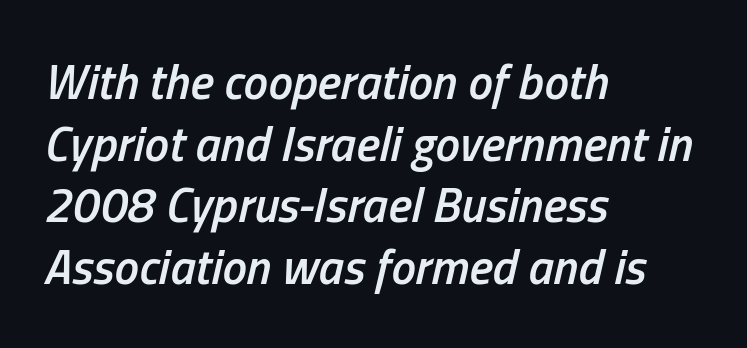
Typeset ragged right — the left edge is the straight one. You could not count columns in this text — the font is proportionally spaced. As a designer I'd log this as weight 600, semibold. The space between consecutive lines is moderate. The rendering keeps characters at their native spacing. This sample uses an oblique cut, with every glyph tilted off the vertical.
